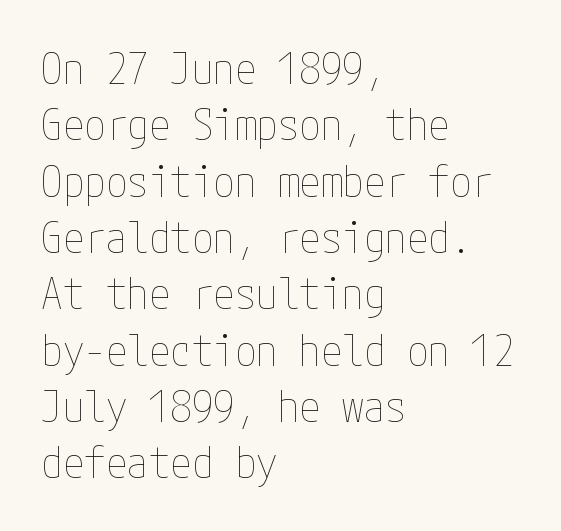
Q: Is the text bold? A: No.
Q: Is the text italic (slanted)? A: No, it is upright.
Q: Is the text underlined? A: No.
Q: How is the paragraph aligned? A: Left-aligned.
Q: Is the spacing between letters normal or unusually wide? A: Normal.
Q: Is the spacing between lines tight, normal or loose? A: Normal.
Q: Width (condensed, normal, or wide)? A: Condensed.
Q: Stroke contrast? A: Low.
Q: x-height? A: Medium.
